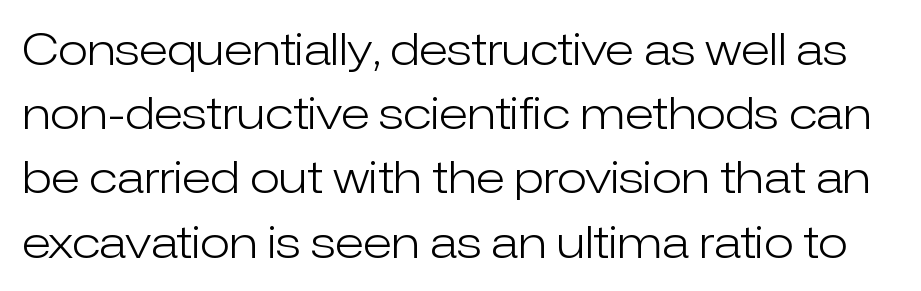
{"serif": "no", "italic": "no", "bold": "no", "weight": "light", "width": "normal", "stroke_contrast": "low", "x_height": "medium", "monospaced": "no", "underline": "no", "line_spacing": "normal", "line_spacing_ratio": 1.46, "letter_spacing": "normal", "letter_spacing_em": 0.0, "glyph_px": 44}
